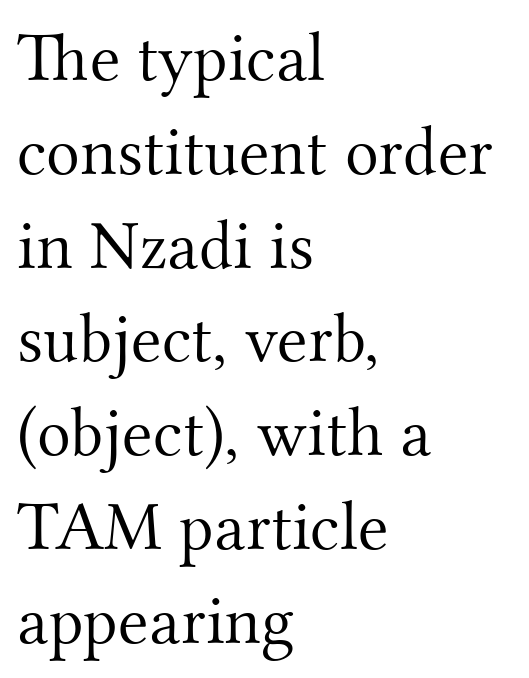
Q: Is the text bold? A: No.
Q: Is the text italic (slanted)? A: No, it is upright.
Q: Is the typeface a serif or a sans-serif typeface? A: Serif.
Q: Is the text underlined? A: No.
Q: How is the paragraph aligned? A: Left-aligned.
Q: Is the spacing between letters normal or unusually wide? A: Normal.
Q: Is the spacing between lines tight, normal or loose? A: Normal.
Q: Width (condensed, normal, or wide)? A: Normal.
Q: Stroke contrast? A: Medium.
Q: x-height? A: Small.
Q: Monospaced? A: No.
